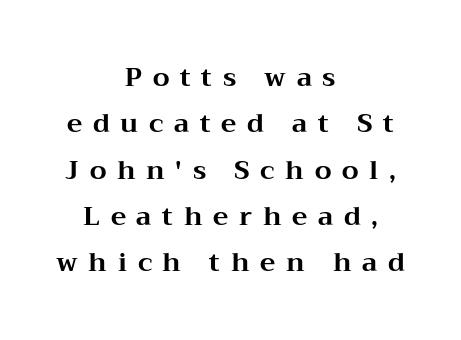
The image shows 26 px bold type, upright; set centered, line spacing 1.78x, unusually wide letter spacing (+0.41 em), not underlined.
